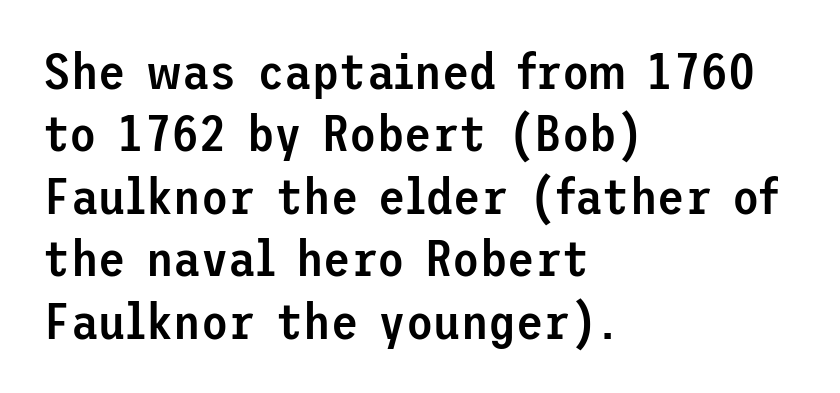
{"serif": "no", "italic": "no", "bold": "semi", "weight": "semibold", "width": "normal", "stroke_contrast": "low", "x_height": "medium", "underline": "no", "align": "left", "line_spacing": "normal", "line_spacing_ratio": 1.25, "letter_spacing": "normal", "letter_spacing_em": 0.0, "glyph_px": 50}
